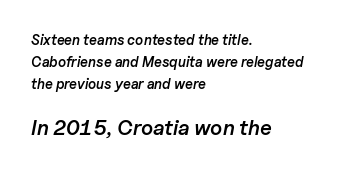
The image shows 21 px text type, italic (leaning right); set left-aligned, normal line spacing (1.58x), normal letter spacing, not underlined; the second (bottom) block is 1.5x larger.
